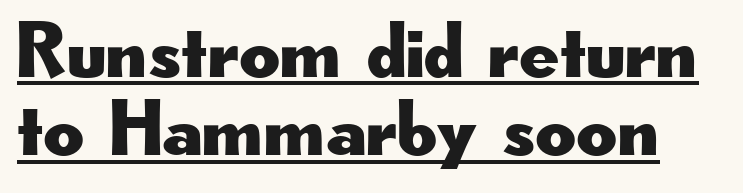
The image shows 79 px wide sans-serif type, upright; set tight line spacing (0.99x), normal letter spacing, underlined; low stroke contrast and a small x-height.
